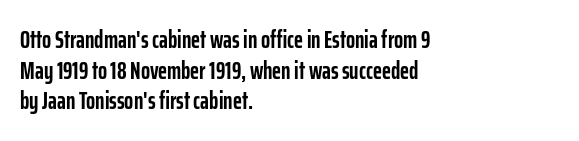
The image shows 24 px bold type, upright; set left-aligned, normal line spacing (1.28x), normal letter spacing, not underlined.
